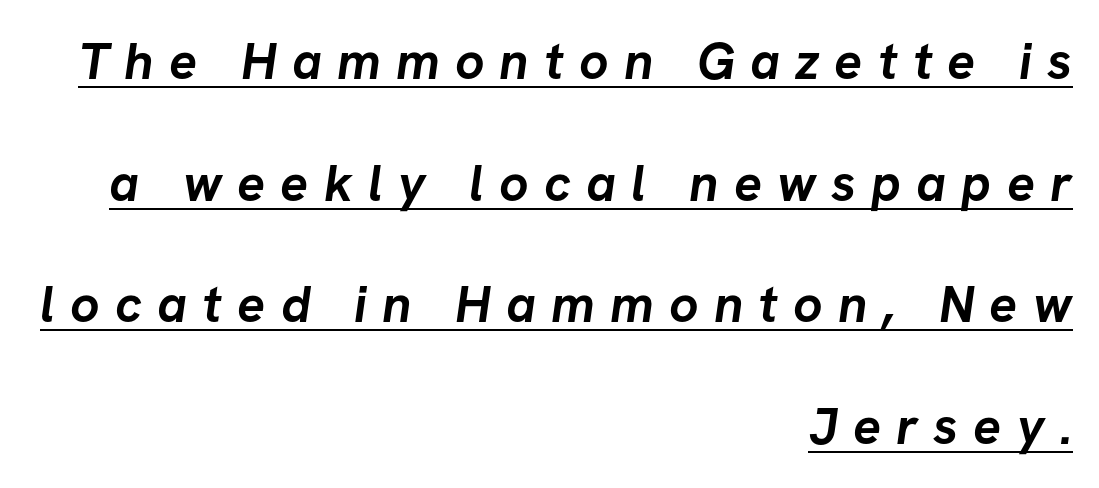
The image shows 52 px semibold sans-serif type; set right-aligned, loose line spacing (2.34x), unusually wide letter spacing (+0.29 em), underlined; low stroke contrast and a medium x-height.
